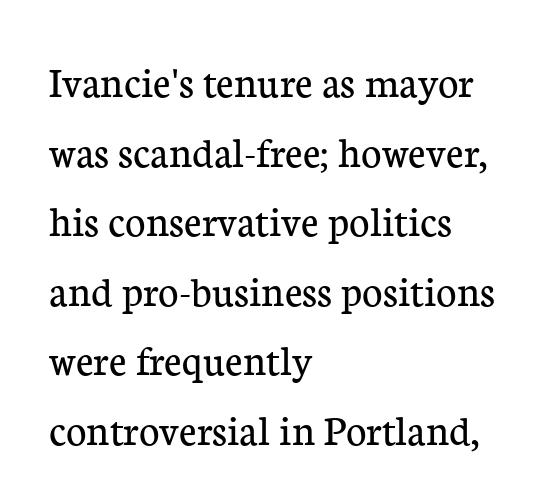
The image shows 44 px regular-weight serif type, upright; set left-aligned, normal line spacing (1.58x), normal letter spacing, not underlined; low stroke contrast and a medium x-height.
